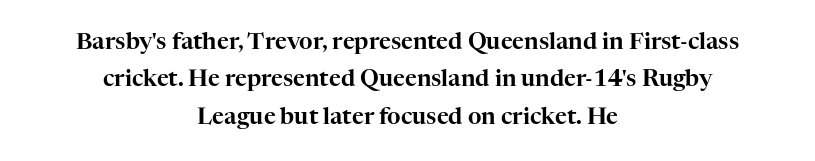
The image shows 23 px text type, upright; set centered, normal line spacing (1.62x), normal letter spacing, not underlined.
